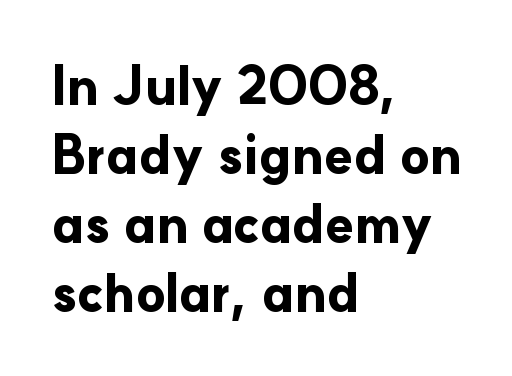
{"serif": "no", "italic": "no", "bold": "yes", "weight": "bold", "width": "normal", "stroke_contrast": "low", "x_height": "small", "monospaced": "no", "underline": "no", "align": "left", "line_spacing": "normal", "line_spacing_ratio": 1.3, "letter_spacing": "normal", "letter_spacing_em": 0.0, "glyph_px": 53}
